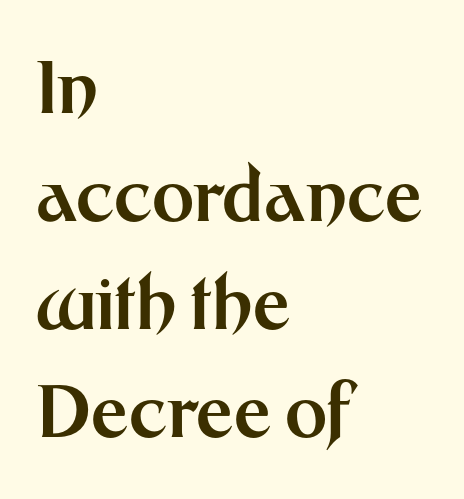
Q: Is the text bold? A: Yes.
Q: Is the text italic (slanted)? A: No, it is upright.
Q: Is the typeface a serif or a sans-serif typeface? A: Sans-serif.
Q: Is the text underlined? A: No.
Q: How is the paragraph aligned? A: Left-aligned.
Q: Is the spacing between letters normal or unusually wide? A: Normal.
Q: Is the spacing between lines tight, normal or loose? A: Normal.
Q: Width (condensed, normal, or wide)? A: Normal.
Q: Stroke contrast? A: Medium.
Q: x-height? A: Medium.
Q: Monospaced? A: No.
